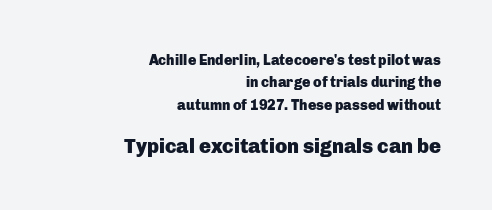
Q: Is the text bold? A: Yes.
Q: Is the text italic (slanted)? A: No, it is upright.
Q: Is the text underlined? A: No.
Q: How is the paragraph aligned? A: Right-aligned.
Q: Is the spacing between letters normal or unusually wide? A: Normal.
Q: Is the spacing between lines tight, normal or loose? A: Normal.
Q: Which block of text is set in a larger size, the first (top) or the second (bottom)? A: The second (bottom) one.
